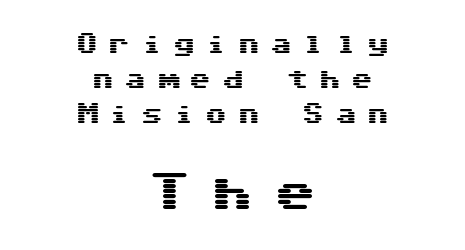
Q: Is the text italic (slanted)? A: No, it is upright.
Q: Is the typeface a serif or a sans-serif typeface? A: Sans-serif.
Q: Is the text underlined? A: No.
Q: How is the paragraph aligned? A: Centered.
Q: Is the spacing between letters normal or unusually wide? A: Unusually wide.
Q: Is the spacing between lines tight, normal or loose? A: Normal.
Q: Which block of text is set in a larger size, the first (top) or the second (bottom)? A: The second (bottom) one.
Q: Width (condensed, normal, or wide)? A: Wide.
Q: Stroke contrast? A: Medium.
Q: x-height? A: Medium.
